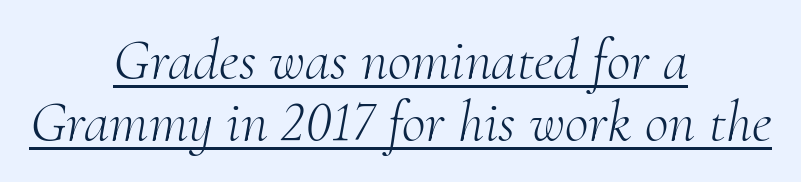
Q: Is the text bold? A: No.
Q: Is the text italic (slanted)? A: Yes, it leans right by about 10 degrees.
Q: Is the typeface a serif or a sans-serif typeface? A: Serif.
Q: Is the text underlined? A: Yes.
Q: How is the paragraph aligned? A: Centered.
Q: Is the spacing between letters normal or unusually wide? A: Normal.
Q: Is the spacing between lines tight, normal or loose? A: Tight.
Q: Width (condensed, normal, or wide)? A: Normal.
Q: Stroke contrast? A: Medium.
Q: x-height? A: Small.
Q: Monospaced? A: No.
